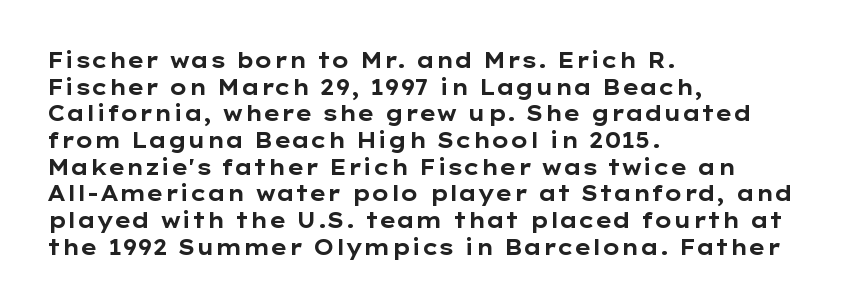
Honestly, the row spacing looks completely unremarkable. Posture: upright roman. Plenty of ink on the page — the face is bold. Typeset ragged right — the left edge is the straight one.
